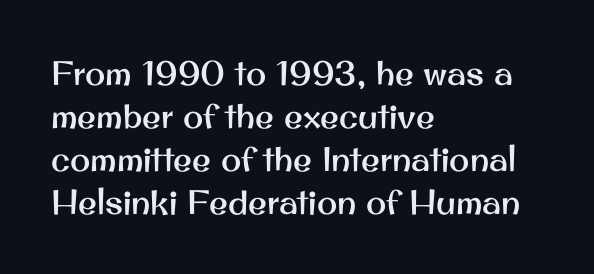
Q: Is the text italic (slanted)? A: No, it is upright.
Q: Is the typeface a serif or a sans-serif typeface? A: Sans-serif.
Q: Is the text underlined? A: No.
Q: How is the paragraph aligned? A: Left-aligned.
Q: Is the spacing between letters normal or unusually wide? A: Normal.
Q: Is the spacing between lines tight, normal or loose? A: Normal.
Q: Width (condensed, normal, or wide)? A: Normal.
Q: Stroke contrast? A: Medium.
Q: x-height? A: Small.
Q: Monospaced? A: No.
